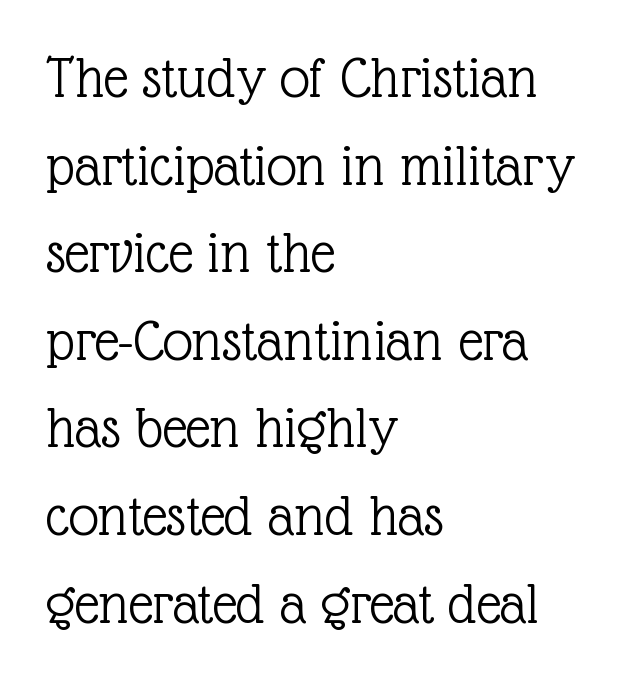
Q: Is the text bold? A: No.
Q: Is the text italic (slanted)? A: No, it is upright.
Q: Is the typeface a serif or a sans-serif typeface? A: Serif.
Q: Is the text underlined? A: No.
Q: How is the paragraph aligned? A: Left-aligned.
Q: Is the spacing between letters normal or unusually wide? A: Normal.
Q: Is the spacing between lines tight, normal or loose? A: Normal.
Q: Width (condensed, normal, or wide)? A: Normal.
Q: x-height? A: Medium.
Q: Monospaced? A: No.
